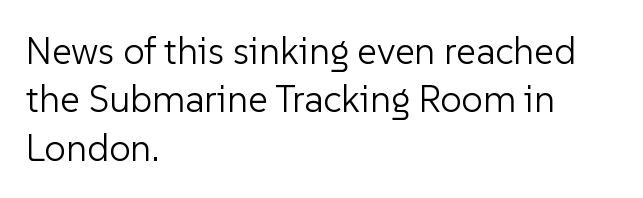
Q: Is the text bold? A: No.
Q: Is the text italic (slanted)? A: No, it is upright.
Q: Is the typeface a serif or a sans-serif typeface? A: Sans-serif.
Q: Is the text underlined? A: No.
Q: How is the paragraph aligned? A: Left-aligned.
Q: Is the spacing between letters normal or unusually wide? A: Normal.
Q: Is the spacing between lines tight, normal or loose? A: Normal.
Q: Width (condensed, normal, or wide)? A: Normal.
Q: Stroke contrast? A: Low.
Q: x-height? A: Medium.
Q: Monospaced? A: No.
